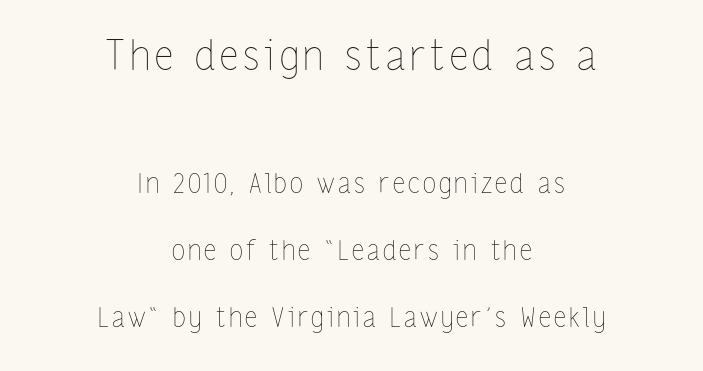
{"italic": "no", "bold": "no", "weight": "thin", "width": "condensed", "stroke_contrast": "low", "x_height": "medium", "monospaced": "no", "underline": "no", "align": "center", "line_spacing": "loose", "line_spacing_ratio": 2.48, "larger_block": "first", "size_ratio": 1.52, "glyph_px": 41}
